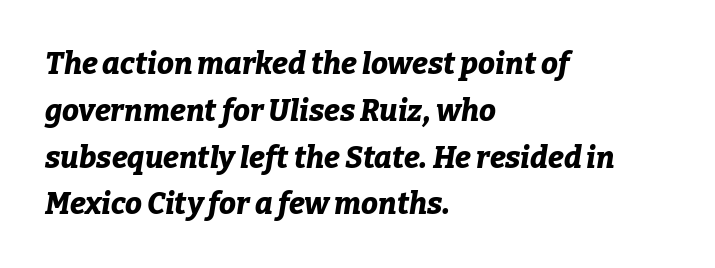
Teacher's note: observe the even left margin — that is flush-left alignment. Strong, thick strokes mark this as bold type. Whoever set this chose a conventional vertical rhythm. Designer's note — italics engaged. These lines keep a tight, regular rhythm from letter to letter. Clear beneath every line of the passage.
